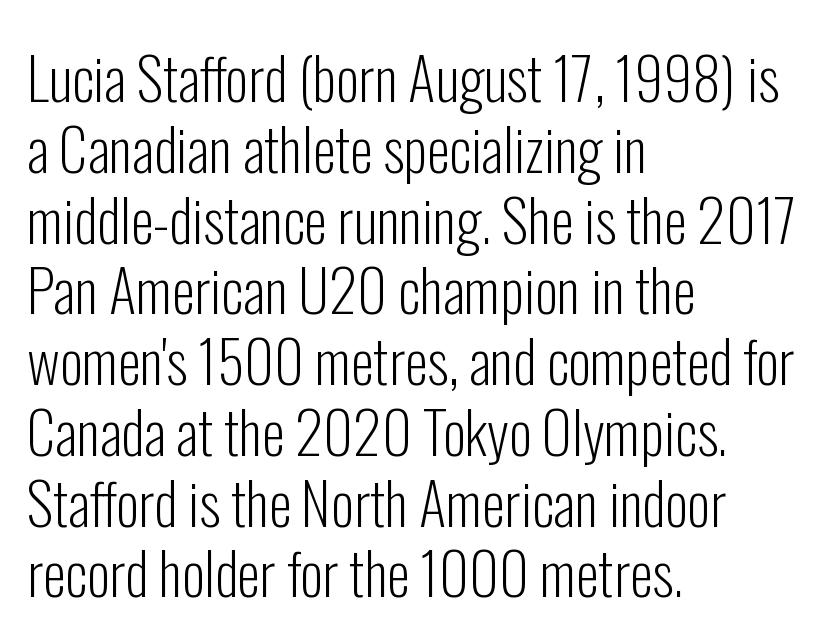
Q: Is the text bold? A: No.
Q: Is the text italic (slanted)? A: No, it is upright.
Q: Is the typeface a serif or a sans-serif typeface? A: Sans-serif.
Q: Is the text underlined? A: No.
Q: How is the paragraph aligned? A: Left-aligned.
Q: Is the spacing between letters normal or unusually wide? A: Normal.
Q: Width (condensed, normal, or wide)? A: Condensed.
Q: Stroke contrast? A: Low.
Q: x-height? A: Medium.
Q: Monospaced? A: No.
